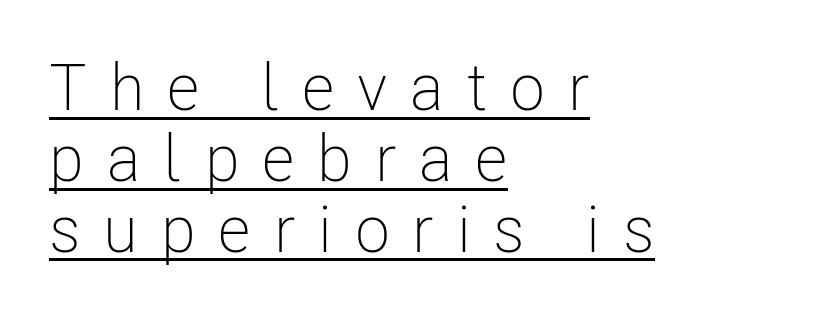
Note the varied advance widths — an 'i' is clearly narrower than an 'm'. Each letter's strokes conclude bluntly, with no projecting serifs. The lettering holds an erect, upright posture throughout. Honestly, the rows look squashed on top of each other.
